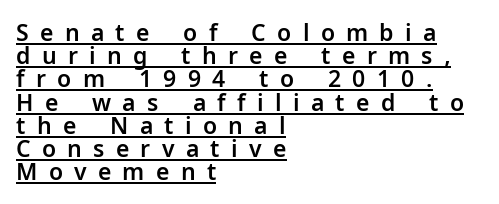
{"italic": "no", "underline": "yes", "align": "left", "line_spacing": "tight", "line_spacing_ratio": 1.01, "letter_spacing": "wide", "letter_spacing_em": 0.49, "glyph_px": 23}
